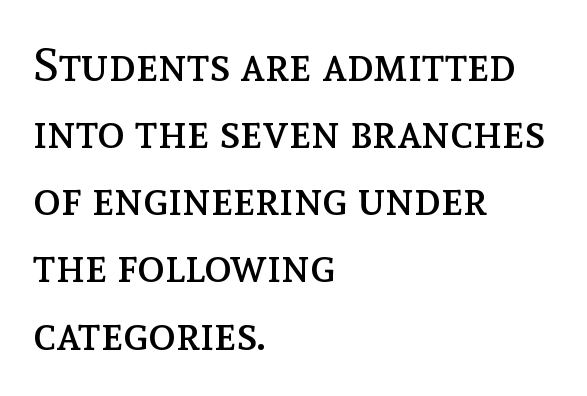
Q: Is the text bold? A: No.
Q: Is the text italic (slanted)? A: No, it is upright.
Q: Is the text underlined? A: No.
Q: How is the paragraph aligned? A: Left-aligned.
Q: Is the spacing between letters normal or unusually wide? A: Normal.
Q: Is the spacing between lines tight, normal or loose? A: Normal.
Q: Width (condensed, normal, or wide)? A: Normal.
Q: x-height? A: Medium.
Q: Monospaced? A: No.
